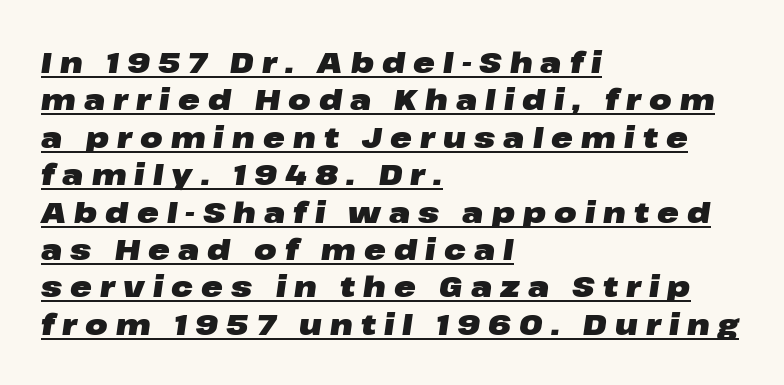
{"italic": "yes", "lean": "right", "slant_degrees": 8, "bold": "yes", "weight": "heavy", "width": "wide", "stroke_contrast": "low", "x_height": "medium", "monospaced": "no", "underline": "yes", "align": "left", "line_spacing": "normal", "line_spacing_ratio": 1.29, "letter_spacing": "wide", "letter_spacing_em": 0.28, "glyph_px": 29}
